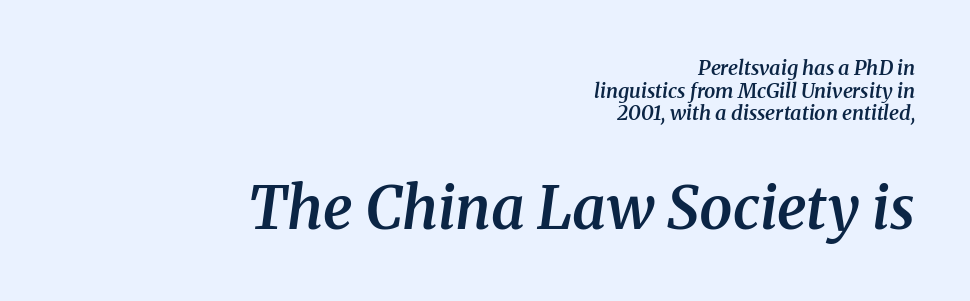
{"serif": "yes", "italic": "yes", "lean": "right", "slant_degrees": 8, "bold": "semi", "weight": "semibold", "width": "normal", "stroke_contrast": "medium", "x_height": "medium", "monospaced": "no", "underline": "no", "align": "right", "line_spacing": "tight", "line_spacing_ratio": 1.13, "letter_spacing": "normal", "letter_spacing_em": 0.0, "larger_block": "second", "size_ratio": 2.95, "glyph_px": 59}
